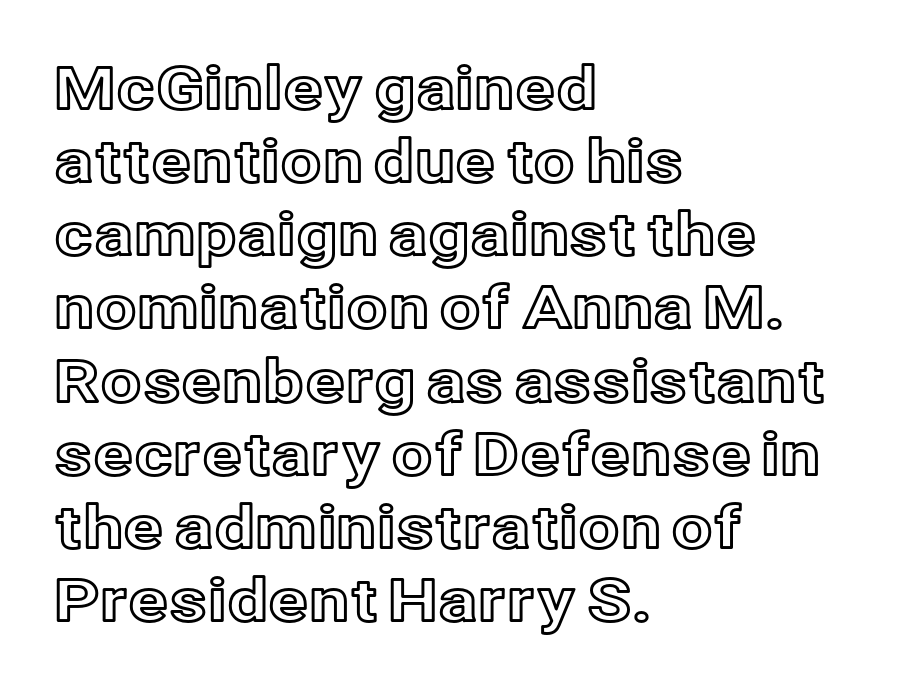
{"italic": "no", "width": "normal", "x_height": "medium", "monospaced": "no", "underline": "no", "align": "left", "line_spacing_ratio": 1.24, "letter_spacing": "normal", "letter_spacing_em": 0.0, "glyph_px": 59}
